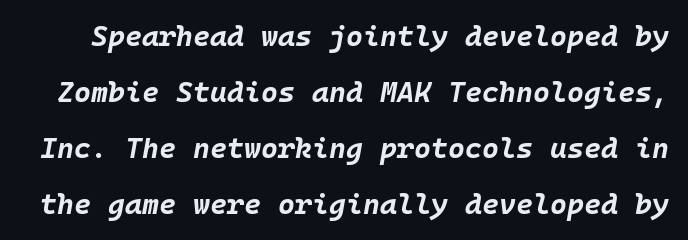
The image shows 29 px bold type, italic (leaning right), monospaced; set loose line spacing (1.93x), normal letter spacing, not underlined; low stroke contrast and a large x-height.
